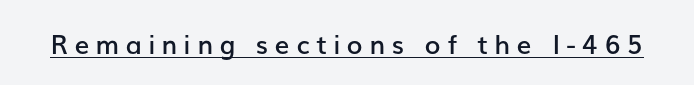
Q: Is the text bold? A: Semi-bold.
Q: Is the text italic (slanted)? A: No, it is upright.
Q: Is the text underlined? A: Yes.
Q: Is the spacing between letters normal or unusually wide? A: Unusually wide.
